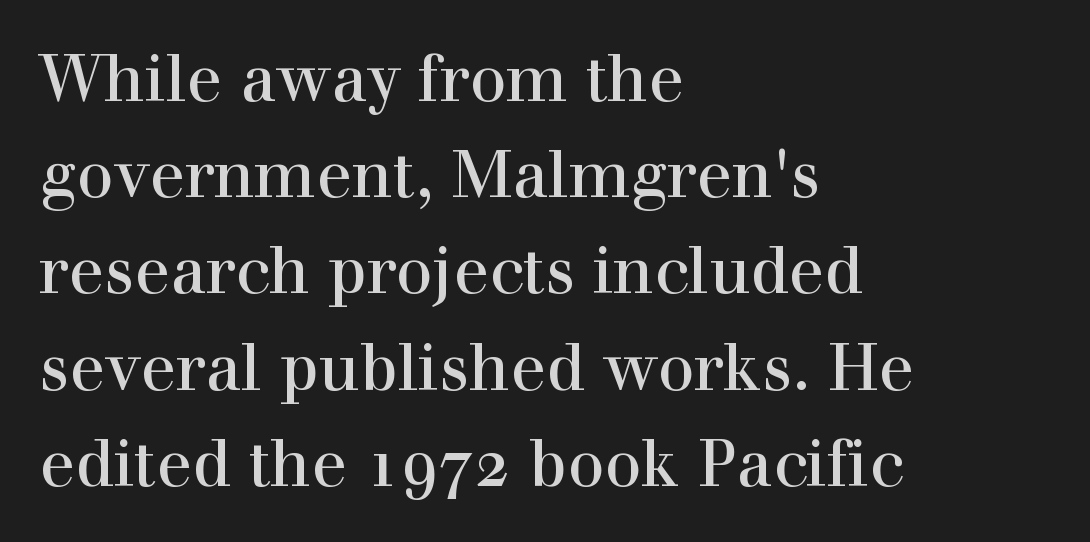
Q: Is the text italic (slanted)? A: No, it is upright.
Q: Is the typeface a serif or a sans-serif typeface? A: Serif.
Q: Is the text underlined? A: No.
Q: How is the paragraph aligned? A: Left-aligned.
Q: Is the spacing between letters normal or unusually wide? A: Normal.
Q: Is the spacing between lines tight, normal or loose? A: Normal.
Q: Width (condensed, normal, or wide)? A: Normal.
Q: x-height? A: Medium.
Q: Monospaced? A: No.
